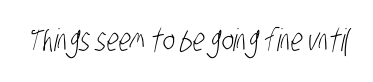
Q: Is the text bold? A: No.
Q: Is the typeface a serif or a sans-serif typeface? A: Sans-serif.
Q: Is the text underlined? A: No.
Q: Is the spacing between letters normal or unusually wide? A: Normal.
Q: Width (condensed, normal, or wide)? A: Condensed.
Q: Stroke contrast? A: Low.
Q: x-height? A: Large.
Q: Monospaced? A: No.
